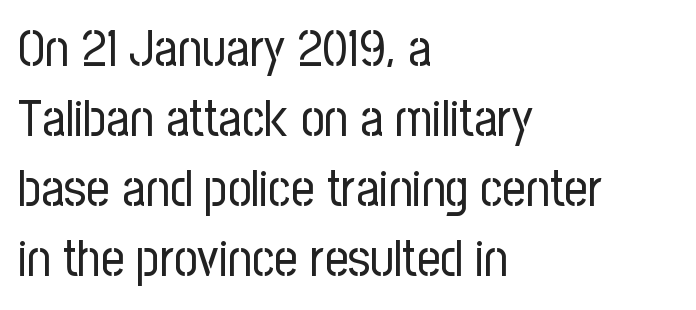
The image shows 51 px regular-weight, condensed sans-serif type, upright; set left-aligned, normal line spacing (1.37x), normal letter spacing, not underlined; low stroke contrast and a medium x-height.
